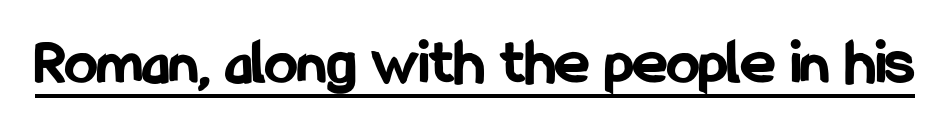
You'd pick this weight for a headline — it's a proper bold. The lettering is marked with a stroke running underneath it. Characters follow at the spacing the type designer built in. When letters stand straight like this, we call the style roman or upright.
